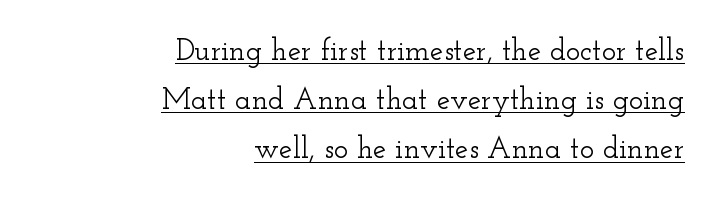
{"serif": "yes", "italic": "no", "width": "wide", "stroke_contrast": "low", "x_height": "small", "monospaced": "no", "underline": "yes", "align": "right", "line_spacing": "normal", "line_spacing_ratio": 1.64, "letter_spacing": "normal", "letter_spacing_em": 0.0, "glyph_px": 30}
